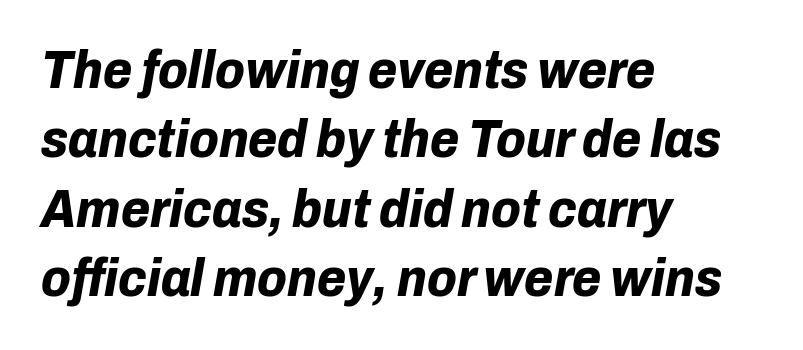
{"italic": "yes", "lean": "right", "slant_degrees": 10, "bold": "yes", "weight": "bold", "width": "normal", "stroke_contrast": "low", "x_height": "medium", "monospaced": "no", "underline": "no", "align": "left", "line_spacing": "normal", "line_spacing_ratio": 1.31, "letter_spacing": "normal", "letter_spacing_em": 0.0, "glyph_px": 53}
